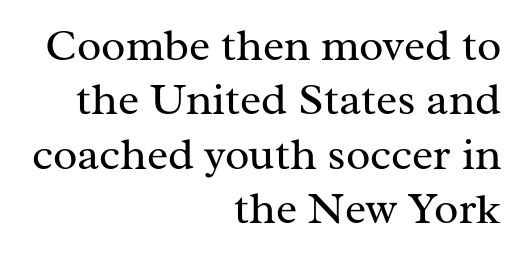
Q: Is the text bold? A: No.
Q: Is the text italic (slanted)? A: No, it is upright.
Q: Is the typeface a serif or a sans-serif typeface? A: Serif.
Q: Is the text underlined? A: No.
Q: How is the paragraph aligned? A: Right-aligned.
Q: Is the spacing between letters normal or unusually wide? A: Normal.
Q: Width (condensed, normal, or wide)? A: Normal.
Q: Stroke contrast? A: Medium.
Q: x-height? A: Medium.
Q: Monospaced? A: No.
